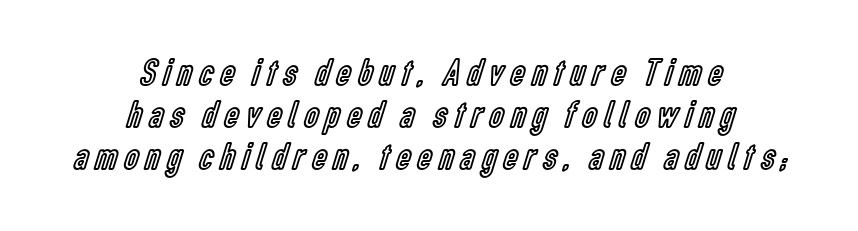
{"width": "condensed", "x_height": "medium", "monospaced": "no", "underline": "no", "align": "center", "line_spacing": "tight", "line_spacing_ratio": 1.08, "glyph_px": 39}
